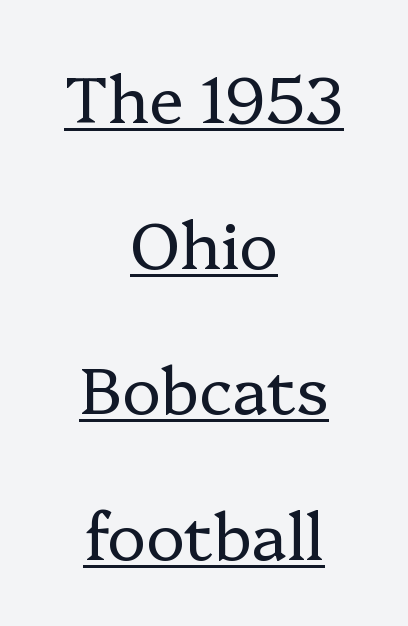
The image shows 65 px regular-weight serif type, upright; set centered, loose line spacing (2.24x), normal letter spacing, underlined; low stroke contrast and a medium x-height.
